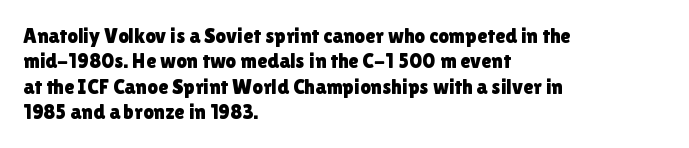
{"italic": "no", "underline": "no", "align": "left", "line_spacing_ratio": 1.21, "letter_spacing": "normal", "letter_spacing_em": 0.0, "glyph_px": 21}
